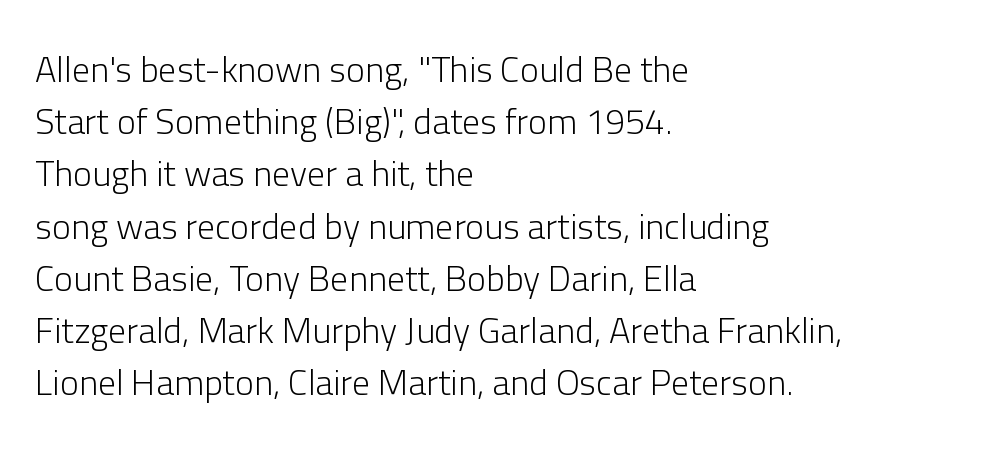
{"serif": "no", "italic": "no", "bold": "no", "weight": "light", "width": "normal", "stroke_contrast": "low", "x_height": "medium", "monospaced": "no", "underline": "no", "align": "left", "line_spacing": "normal", "line_spacing_ratio": 1.45, "letter_spacing": "normal", "letter_spacing_em": 0.0, "glyph_px": 36}
